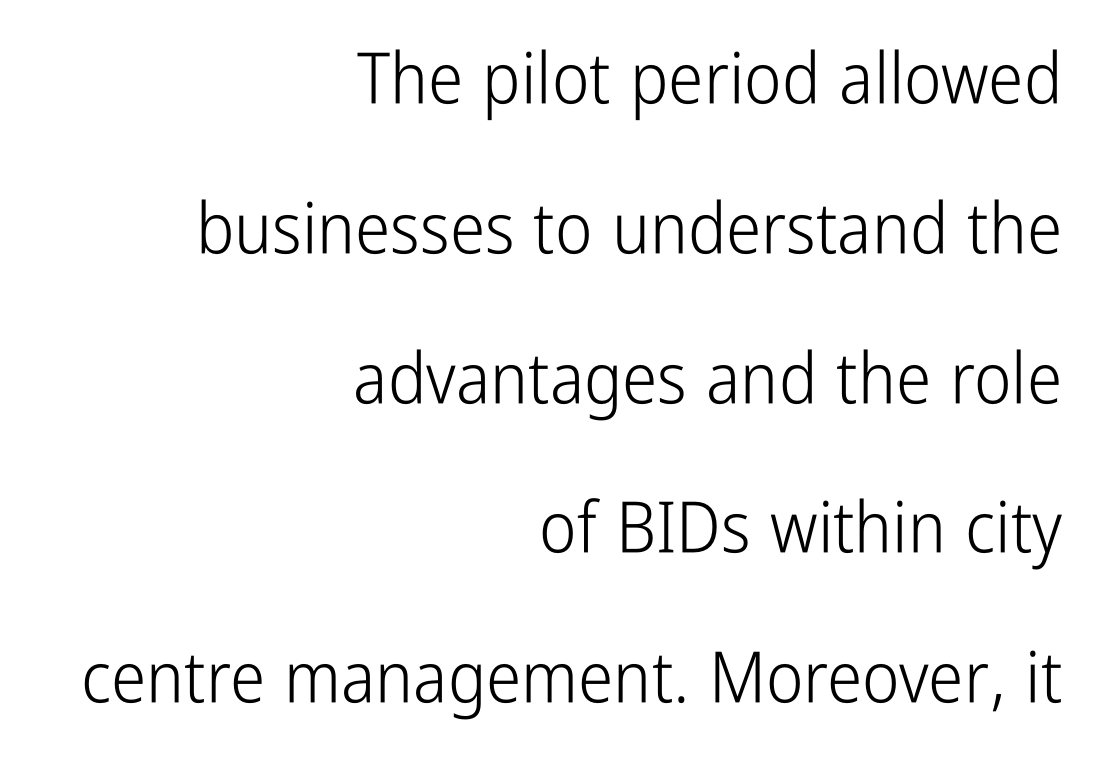
{"serif": "no", "italic": "no", "bold": "no", "weight": "light", "width": "condensed", "stroke_contrast": "low", "x_height": "medium", "monospaced": "no", "underline": "no", "align": "right", "line_spacing": "loose", "line_spacing_ratio": 2.11, "letter_spacing": "normal", "letter_spacing_em": 0.0, "glyph_px": 71}
